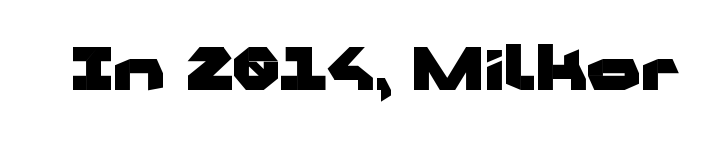
Look at the bottom of the vertical strokes: they stop flat, with no serifs. The face used here has the dense, thick strokes of a bold. The face used here is proportionally spaced, like ordinary book or web type. Descenders hang freely into open space. This is roman type, the default non-slanted kind. Inter-character spacing is left at the font's built-in metrics.
